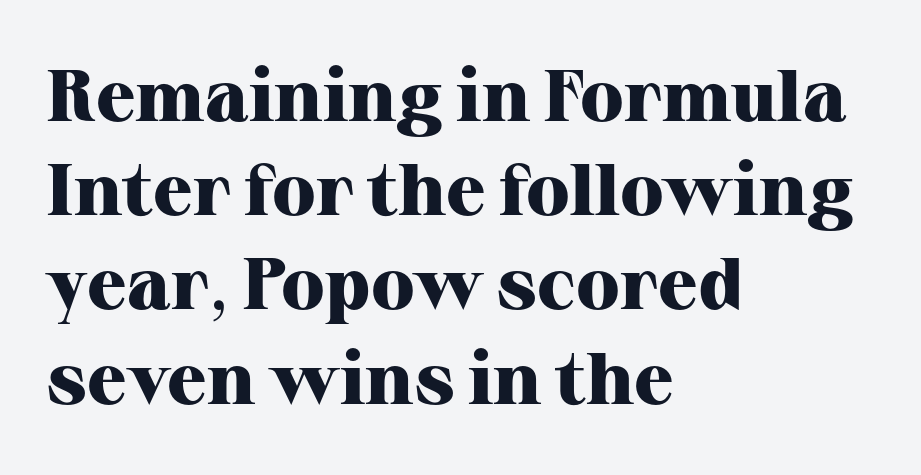
Q: Is the text bold? A: Yes.
Q: Is the text italic (slanted)? A: No, it is upright.
Q: Is the typeface a serif or a sans-serif typeface? A: Serif.
Q: Is the text underlined? A: No.
Q: How is the paragraph aligned? A: Left-aligned.
Q: Is the spacing between letters normal or unusually wide? A: Normal.
Q: Is the spacing between lines tight, normal or loose? A: Normal.
Q: Width (condensed, normal, or wide)? A: Normal.
Q: Stroke contrast? A: High.
Q: x-height? A: Medium.
Q: Monospaced? A: No.
